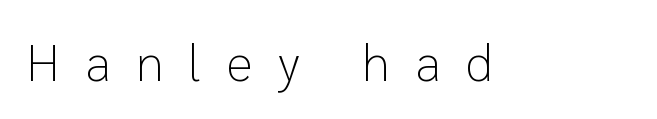
The rendering uses natural spacing where letterforms have individual widths. Inter-character spacing is expanded well beyond the font's built-in metrics. The text was rendered using a sans face with plain stroke endings. Quick note: not italic, upright. Counters stay open thanks to moderate or lighter strokes.
